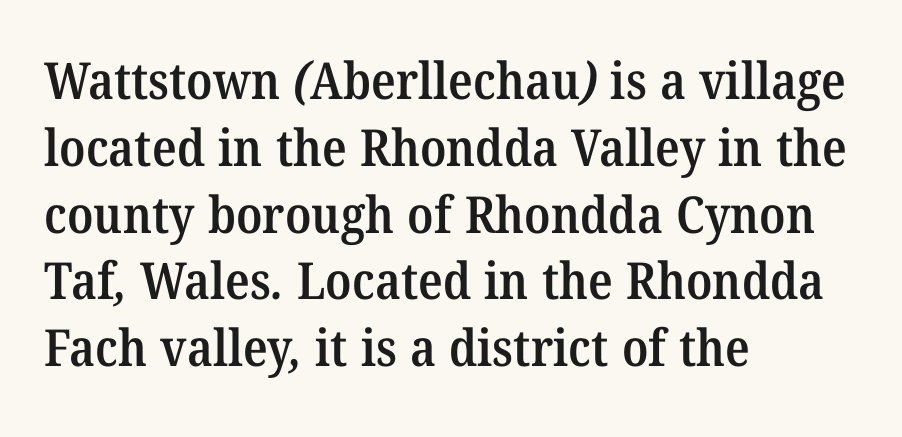
Q: Is the text bold? A: Semi-bold.
Q: Is the typeface a serif or a sans-serif typeface? A: Serif.
Q: Is the text underlined? A: No.
Q: How is the paragraph aligned? A: Left-aligned.
Q: Is the spacing between letters normal or unusually wide? A: Normal.
Q: Is the spacing between lines tight, normal or loose? A: Normal.
Q: Width (condensed, normal, or wide)? A: Normal.
Q: Stroke contrast? A: Medium.
Q: x-height? A: Medium.
Q: Monospaced? A: No.
